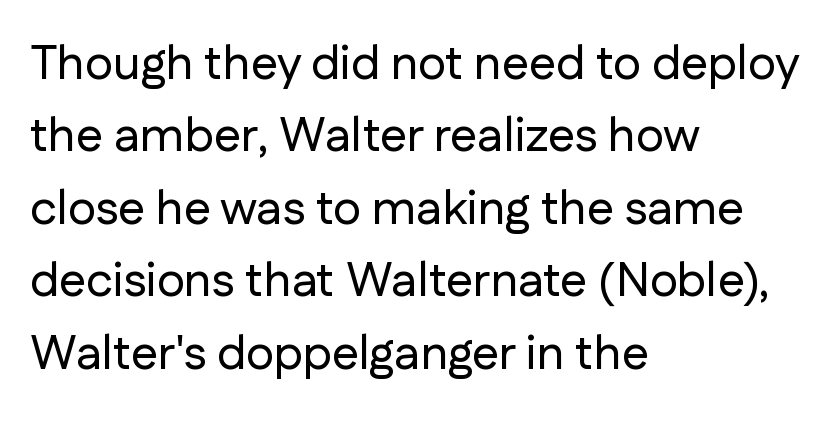
The image shows 48 px sans-serif type, upright; set left-aligned, normal line spacing (1.51x), normal letter spacing, not underlined; low stroke contrast and a medium x-height.
